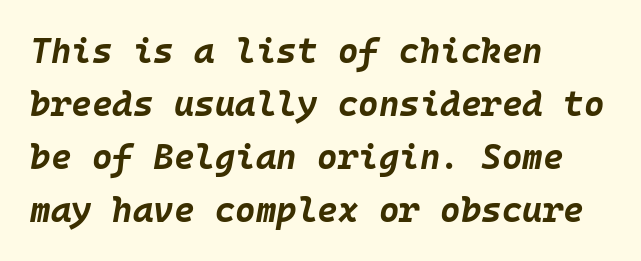
The image shows 35 px bold type, italic (leaning right), monospaced; set left-aligned, normal line spacing (1.51x), normal letter spacing, not underlined; low stroke contrast and a large x-height.
